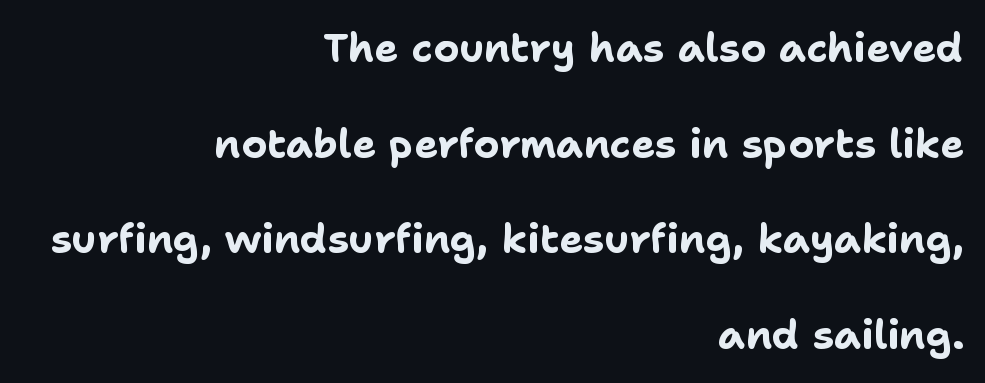
The image shows 40 px bold sans-serif type, upright; set right-aligned, loose line spacing (2.39x), normal letter spacing, not underlined; low stroke contrast and a medium x-height.
